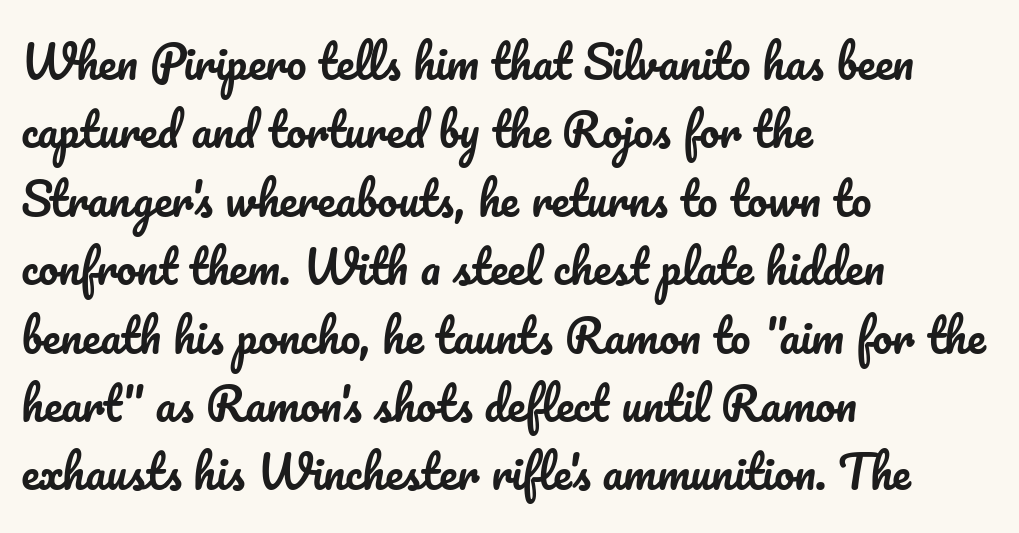
Q: Is the text italic (slanted)? A: Yes.
Q: Is the text underlined? A: No.
Q: How is the paragraph aligned? A: Left-aligned.
Q: Is the spacing between letters normal or unusually wide? A: Normal.
Q: Is the spacing between lines tight, normal or loose? A: Normal.
Q: Width (condensed, normal, or wide)? A: Normal.
Q: Stroke contrast? A: Low.
Q: x-height? A: Small.
Q: Monospaced? A: No.
